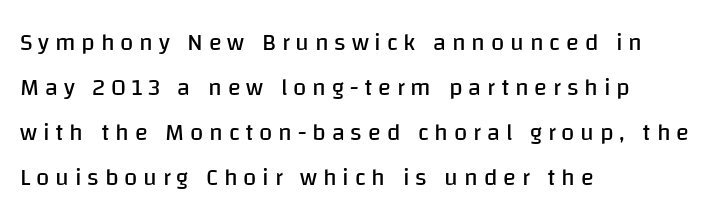
{"italic": "no", "bold": "no", "underline": "no", "align": "left", "line_spacing_ratio": 1.88, "letter_spacing": "wide", "letter_spacing_em": 0.24, "glyph_px": 24}
